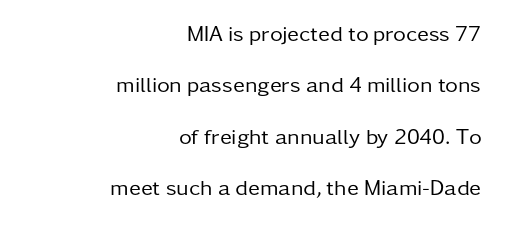
Standard letterfit; no display-style spreading of the glyphs. Check the space under the baseline: it is left empty. Rows of type keep a wide berth in the vertical direction. The type sits square on the baseline with zero lean.
